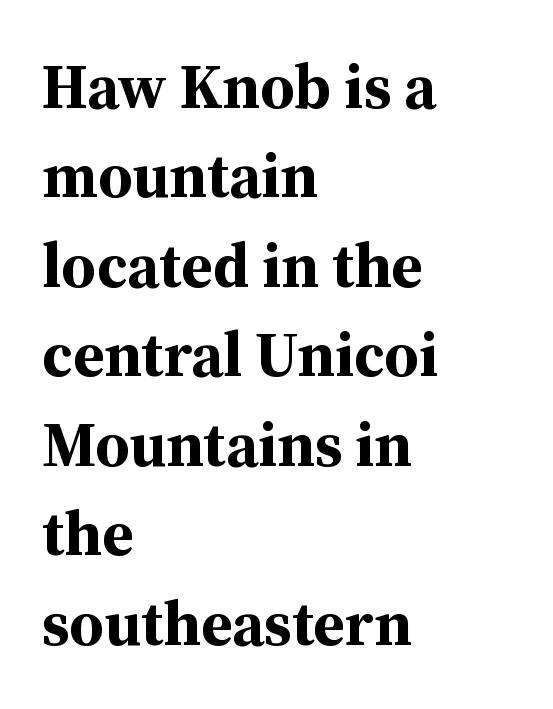
The image shows 63 px bold serif type, upright; set left-aligned, normal line spacing (1.42x), normal letter spacing, not underlined; medium stroke contrast and a medium x-height.
